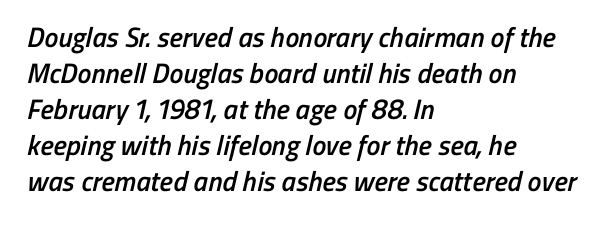
Lines of text with bare space underneath. Set as a demibold, roughly 600 on the weight scale. Note the varied advance widths — an 'i' is clearly narrower than an 'm'. The characters display no serif detailing; their extremities are plain. Is the letter spacing exaggerated? No — it looks like the ordinary default. Line starts are locked; line ends wander.
